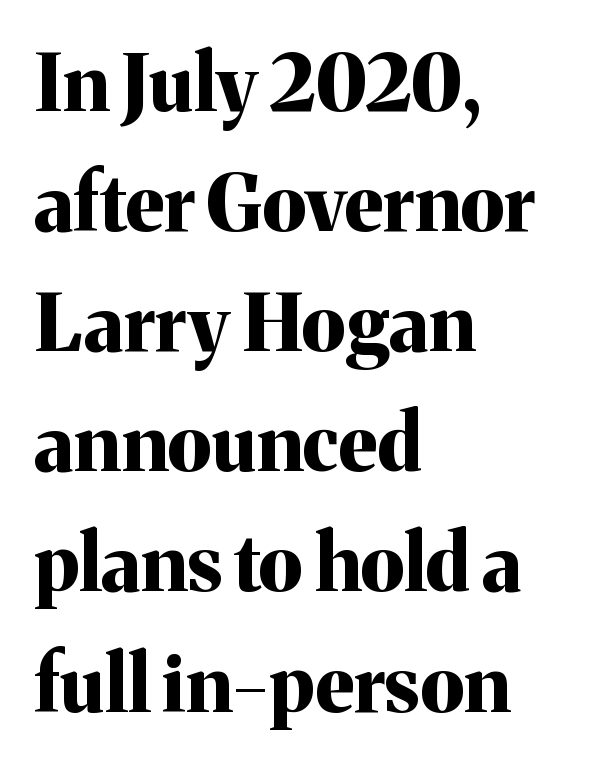
The image shows 78 px bold serif type, upright; set left-aligned, normal line spacing (1.54x), normal letter spacing, not underlined; medium stroke contrast and a medium x-height.
